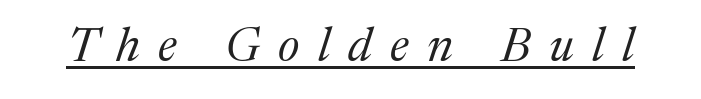
{"serif": "yes", "italic": "yes", "lean": "right", "slant_degrees": 17, "bold": "no", "weight": "regular", "width": "normal", "stroke_contrast": "medium", "x_height": "medium", "monospaced": "no", "underline": "yes", "letter_spacing": "wide", "letter_spacing_em": 0.38, "glyph_px": 48}
